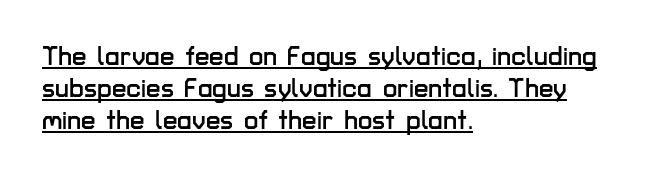
{"italic": "no", "underline": "yes", "align": "left", "line_spacing_ratio": 1.23, "letter_spacing": "normal", "letter_spacing_em": 0.0, "glyph_px": 26}
